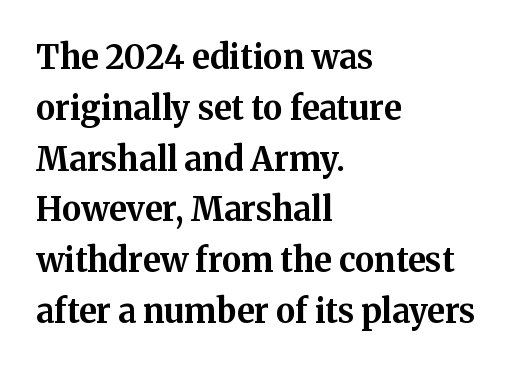
The image shows 33 px bold serif type, upright; set left-aligned, normal line spacing (1.54x), normal letter spacing, not underlined; medium stroke contrast and a medium x-height.
